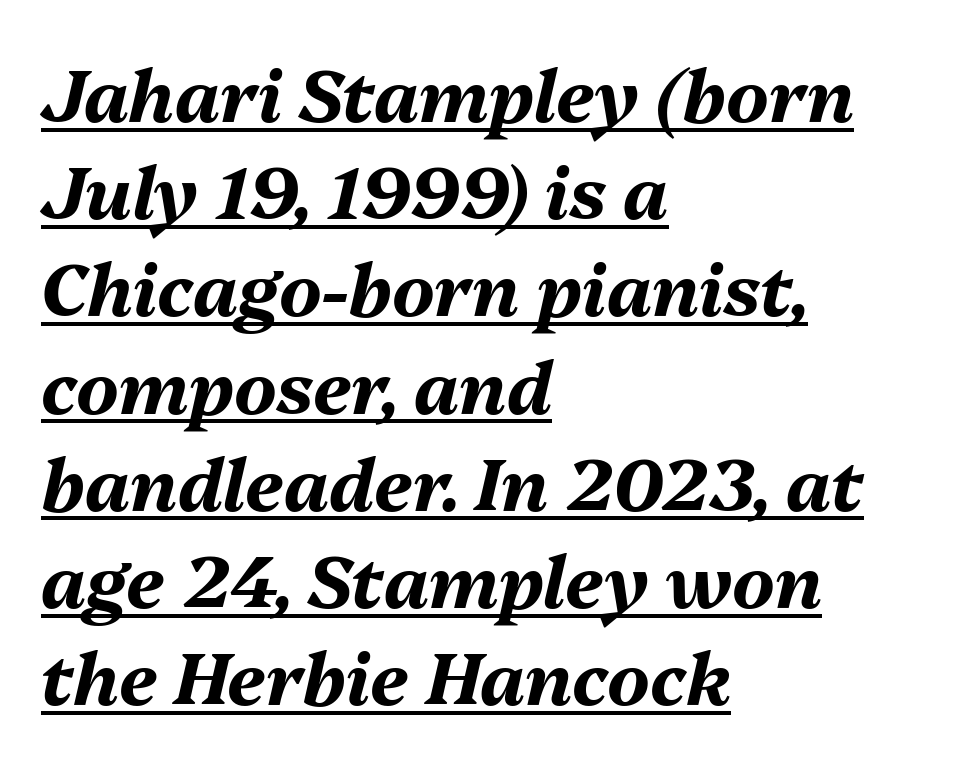
Q: Is the text bold? A: Yes.
Q: Is the text italic (slanted)? A: Yes, it leans right by about 13 degrees.
Q: Is the text underlined? A: Yes.
Q: How is the paragraph aligned? A: Left-aligned.
Q: Is the spacing between letters normal or unusually wide? A: Normal.
Q: Is the spacing between lines tight, normal or loose? A: Normal.
Q: Width (condensed, normal, or wide)? A: Normal.
Q: Stroke contrast? A: Medium.
Q: x-height? A: Medium.
Q: Monospaced? A: No.
